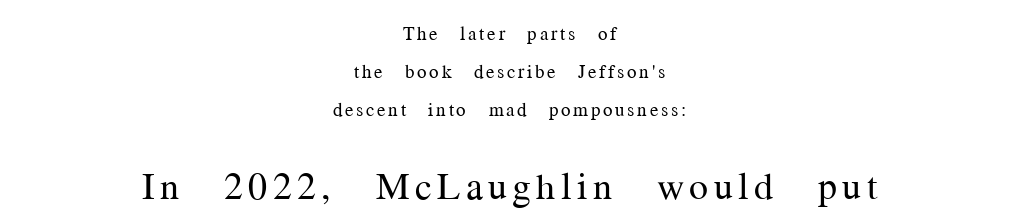
The image shows 38 px regular-weight serif type, upright; set centered, loose line spacing (1.99x), not underlined; the second (bottom) block is 2.0x larger; medium stroke contrast and a medium x-height.
